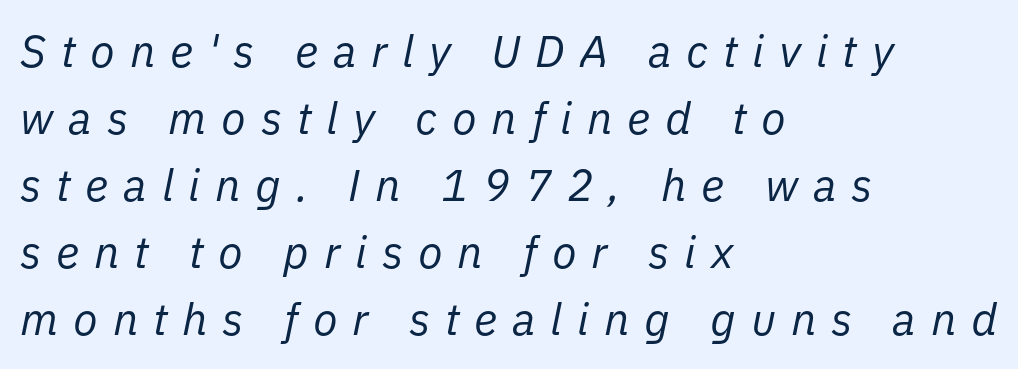
Summary of vertical rhythm: regular, with standard interline spacing. Proportional: the letters do not fall into vertical columns. A quiet, ordinary-to-light weight characterises the typeface. When letters slant like this, we call the style italic. The compositor pushed each line to the left boundary.
